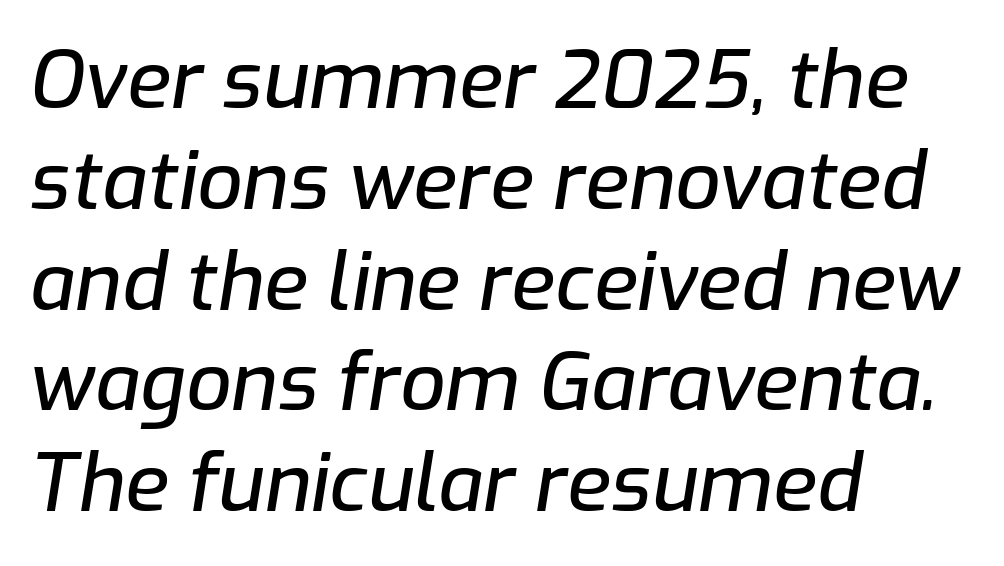
Notice how descenders clear the ascenders below comfortably — that's standard leading. Honestly, the letter spacing is just normal — you wouldn't notice it. Think of a printed novel: that variable character pitch is what you see here. Which margin do the lines hug? The left one — the right edge is uneven. Designer's note — italics engaged.
